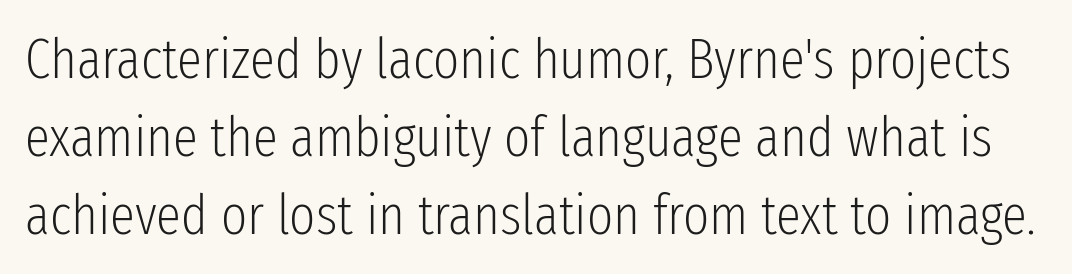
Check where the strokes stop: nothing finishes them off — pure sans. The font sits on the lighter half of the weight spectrum, regular included. Decoration check: the copy has no underline. Rendered with straight, roman letterforms.
